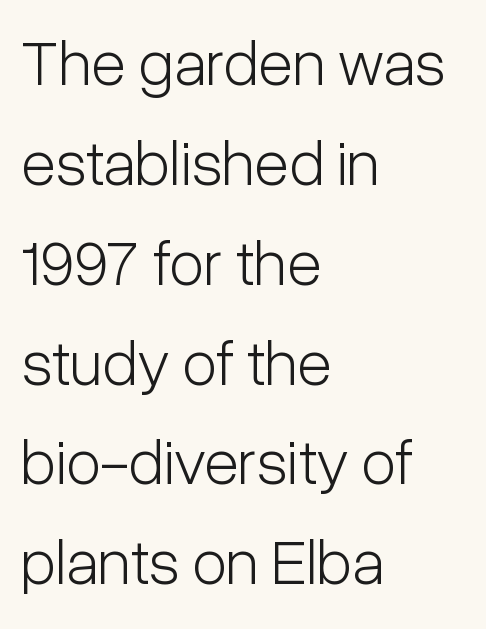
The image shows 64 px light, condensed sans-serif type, upright; set left-aligned, normal line spacing (1.56x), normal letter spacing, not underlined; low stroke contrast and a medium x-height.
